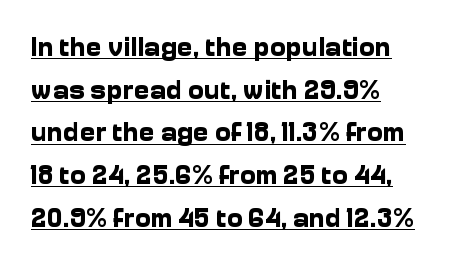
{"italic": "no", "bold": "yes", "underline": "yes", "align": "left", "line_spacing": "normal", "line_spacing_ratio": 1.58, "letter_spacing": "normal", "letter_spacing_em": 0.0, "glyph_px": 27}
